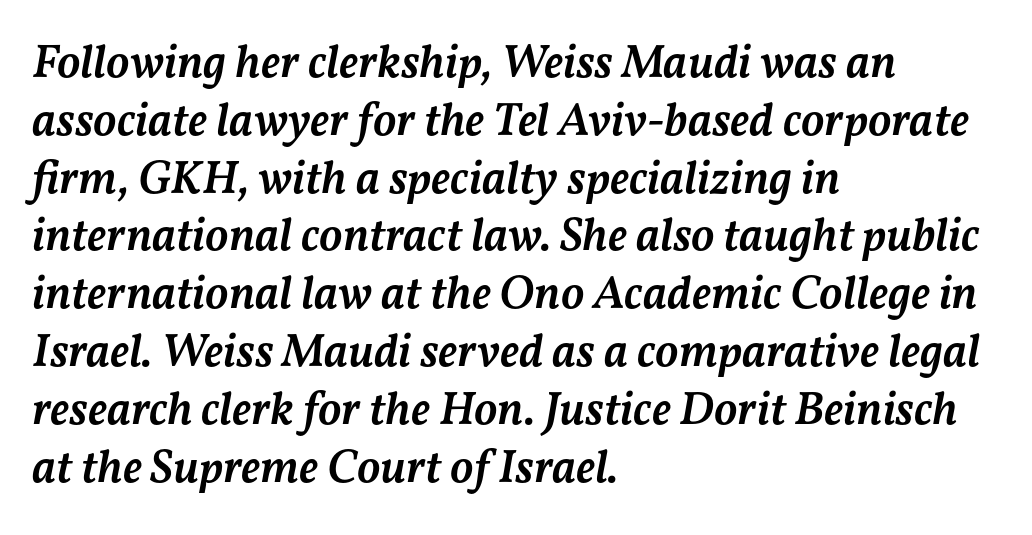
The image shows 47 px semibold type, italic (leaning right); set left-aligned, line spacing 1.23x, normal letter spacing, not underlined; medium stroke contrast and a medium x-height.
